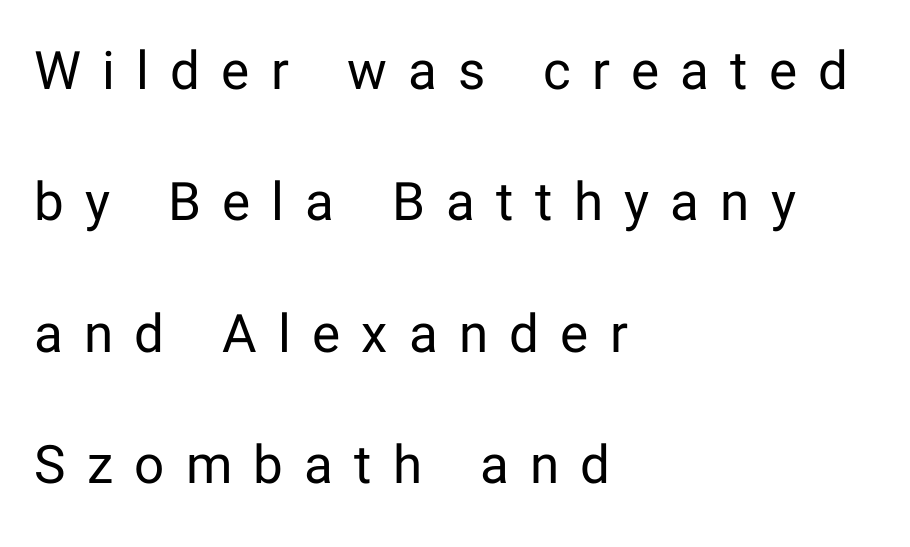
{"serif": "no", "italic": "no", "bold": "no", "weight": "regular", "width": "normal", "stroke_contrast": "low", "x_height": "medium", "monospaced": "no", "underline": "no", "align": "left", "line_spacing": "loose", "line_spacing_ratio": 2.48, "letter_spacing": "wide", "letter_spacing_em": 0.4, "glyph_px": 53}
